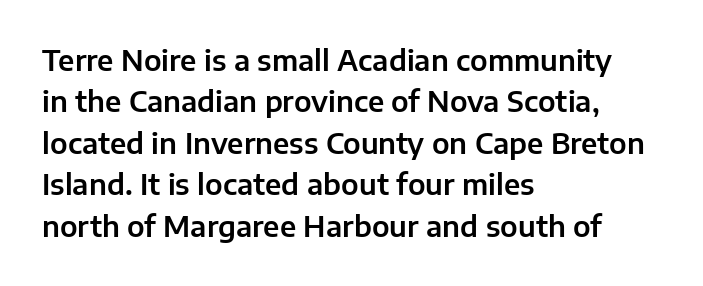
The image shows 28 px sans-serif type, upright; set left-aligned, normal line spacing (1.48x), normal letter spacing, not underlined; low stroke contrast and a medium x-height.
